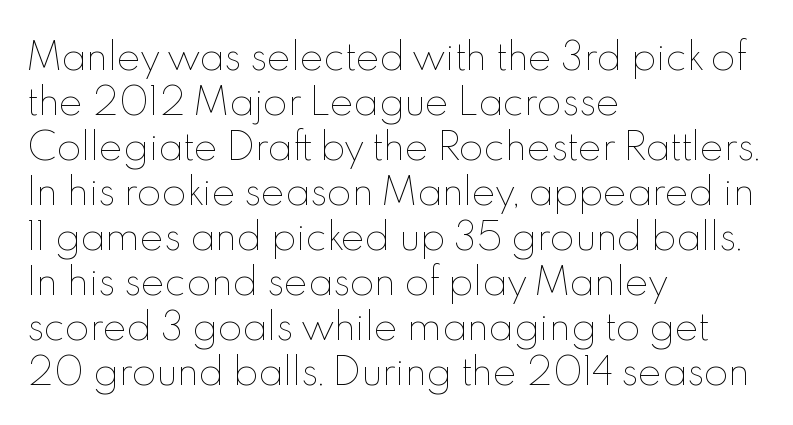
The image shows 36 px thin type, upright; set left-aligned, normal line spacing (1.25x), normal letter spacing, not underlined; a small x-height.
